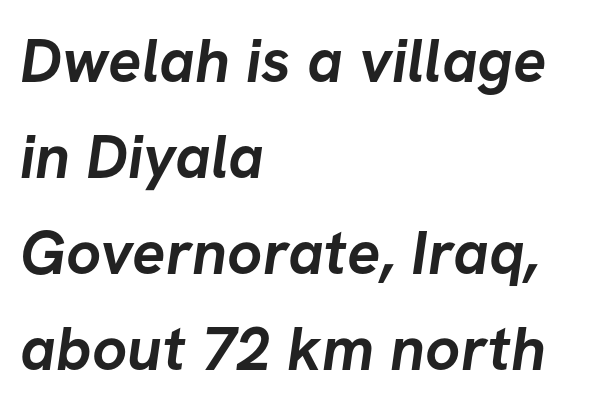
{"serif": "no", "bold": "yes", "weight": "semibold", "width": "normal", "stroke_contrast": "low", "x_height": "medium", "monospaced": "no", "underline": "no", "align": "left", "line_spacing": "normal", "line_spacing_ratio": 1.55, "letter_spacing": "normal", "letter_spacing_em": 0.0, "glyph_px": 62}
